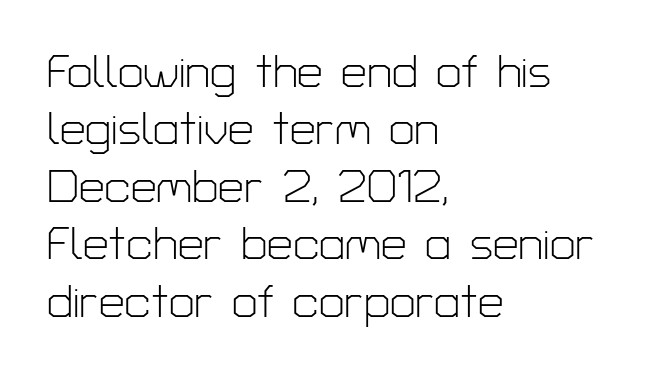
{"serif": "no", "italic": "no", "bold": "no", "weight": "light", "width": "normal", "stroke_contrast": "low", "x_height": "medium", "monospaced": "no", "underline": "no", "align": "left", "line_spacing": "normal", "line_spacing_ratio": 1.25, "letter_spacing": "normal", "letter_spacing_em": 0.0, "glyph_px": 46}
